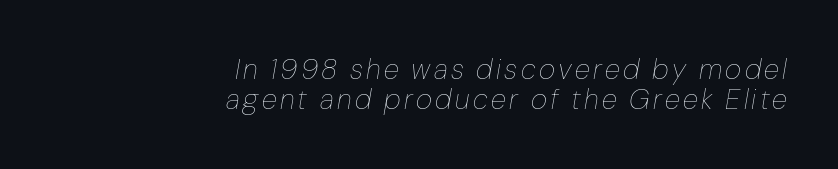
Q: Is the text bold? A: No.
Q: Is the text italic (slanted)? A: Yes, it leans right by about 10 degrees.
Q: Is the text underlined? A: No.
Q: How is the paragraph aligned? A: Right-aligned.
Q: Is the spacing between lines tight, normal or loose? A: Tight.
Q: Width (condensed, normal, or wide)? A: Normal.
Q: Stroke contrast? A: Low.
Q: x-height? A: Medium.
Q: Monospaced? A: No.
